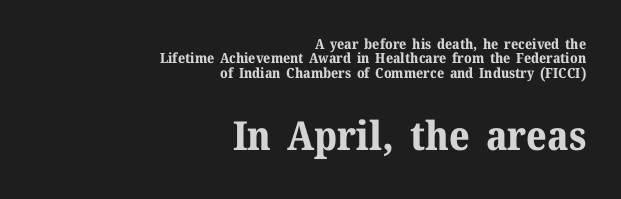
The composition opens small and finishes big. Varying glyph widths throughout — classic text-font behaviour. A typesetter would call this leading minimal, almost set solid. Notice how the passage keeps a crisp vertical edge on the right only. Characters follow at the spacing the type designer built in.
